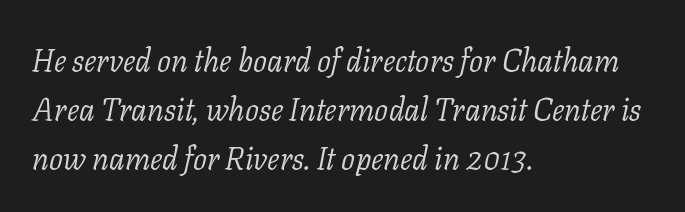
When letters slant like this, we call the style italic. The passage shown has conventional tracking throughout. In terms of letterform style, serifs are clearly present. Unbolded letterforms with no extra heft.
